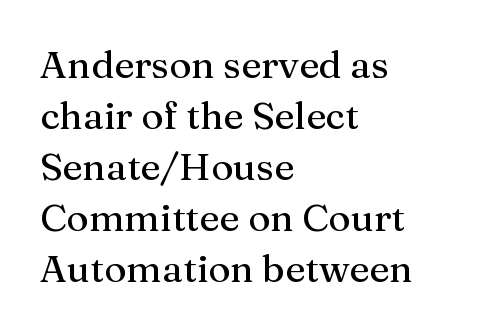
To sum up the face: it has serifs. Here the designer chose a conventional face with non-uniform glyph widths. Descenders are the only things crossing below the line. In terms of leading, this rendering sits right in the middle. Teacher's note: observe the even left margin — that is flush-left alignment.
